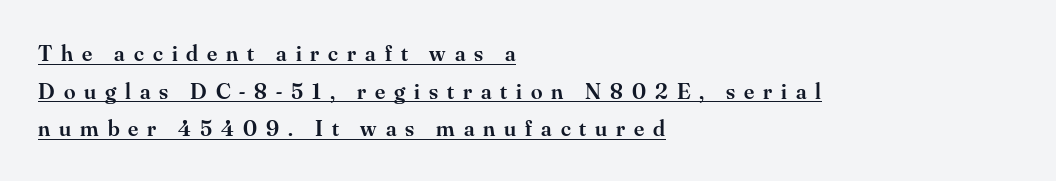
The image shows 23 px text type, upright; set left-aligned, normal line spacing (1.64x), unusually wide letter spacing (+0.39 em), underlined.
